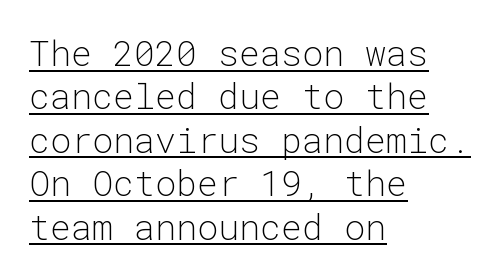
The image shows 35 px light sans-serif type, upright, monospaced; set left-aligned, line spacing 1.24x, normal letter spacing, underlined; low stroke contrast and a medium x-height.
